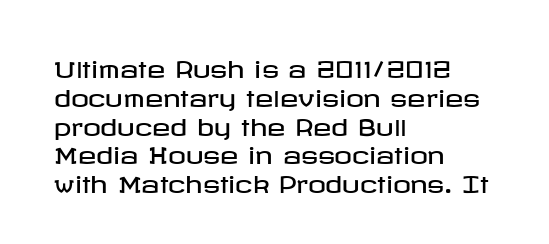
Q: Is the text italic (slanted)? A: No, it is upright.
Q: Is the text underlined? A: No.
Q: How is the paragraph aligned? A: Left-aligned.
Q: Is the spacing between letters normal or unusually wide? A: Normal.
Q: Is the spacing between lines tight, normal or loose? A: Normal.
